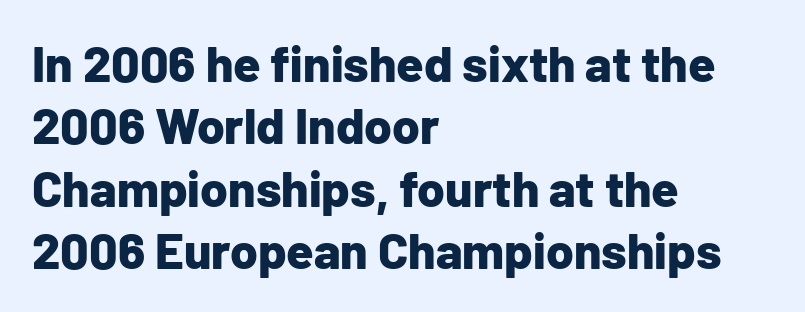
Q: Is the text bold? A: Yes.
Q: Is the text italic (slanted)? A: No, it is upright.
Q: Is the typeface a serif or a sans-serif typeface? A: Sans-serif.
Q: Is the text underlined? A: No.
Q: How is the paragraph aligned? A: Left-aligned.
Q: Is the spacing between letters normal or unusually wide? A: Normal.
Q: Is the spacing between lines tight, normal or loose? A: Normal.
Q: Width (condensed, normal, or wide)? A: Normal.
Q: Stroke contrast? A: Low.
Q: x-height? A: Medium.
Q: Monospaced? A: No.
